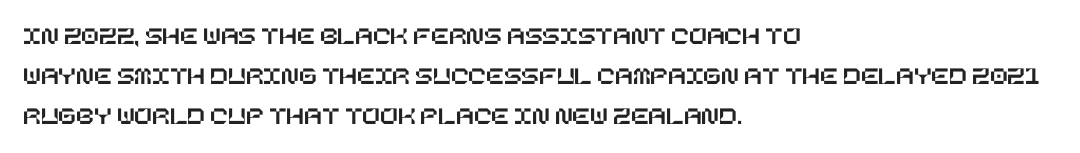
How would I describe the line gaps? Plain and ordinary. Does extra space separate the letters? No, they use regular spacing. These lines stack with their left ends in a neat column. Underlining? Definitely not there. Quick note: not italic, upright.
